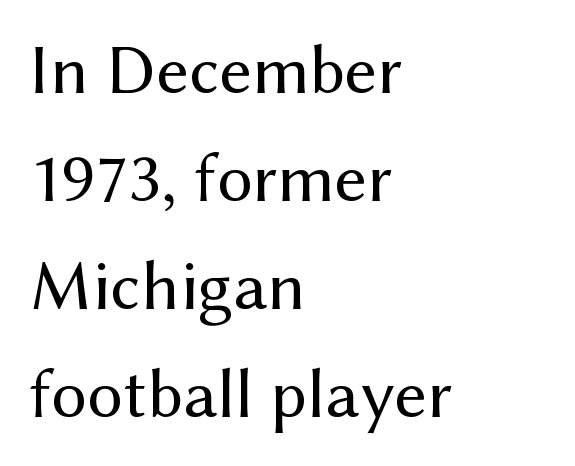
{"serif": "no", "italic": "no", "bold": "no", "weight": "regular", "width": "normal", "stroke_contrast": "medium", "x_height": "medium", "monospaced": "no", "underline": "no", "align": "left", "line_spacing": "normal", "line_spacing_ratio": 1.52, "letter_spacing": "normal", "letter_spacing_em": 0.0, "glyph_px": 71}
